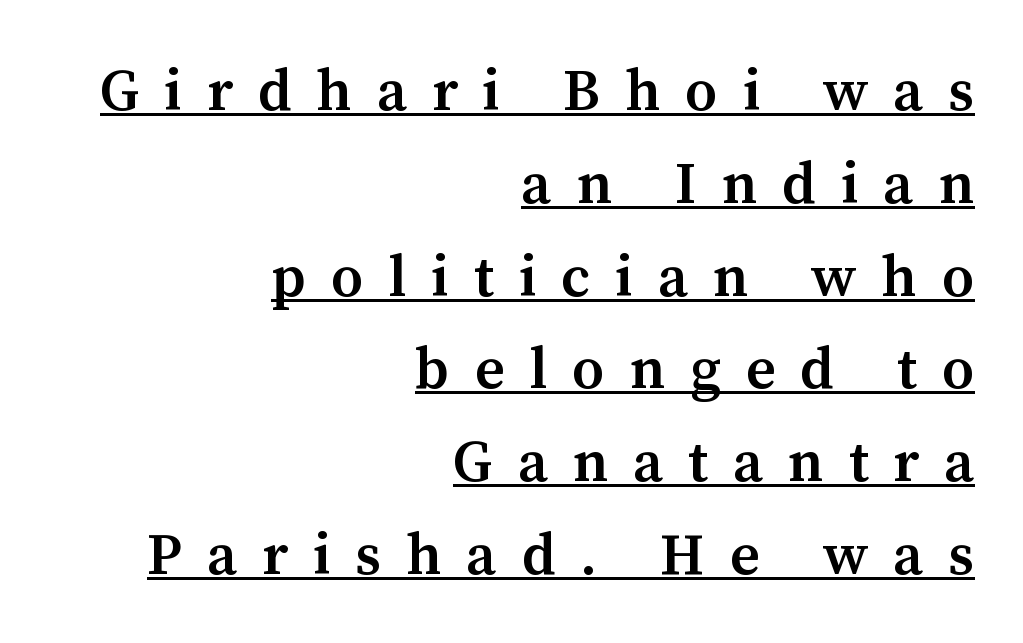
Q: Is the text bold? A: Semi-bold.
Q: Is the text italic (slanted)? A: No, it is upright.
Q: Is the typeface a serif or a sans-serif typeface? A: Serif.
Q: Is the text underlined? A: Yes.
Q: How is the paragraph aligned? A: Right-aligned.
Q: Is the spacing between letters normal or unusually wide? A: Unusually wide.
Q: Is the spacing between lines tight, normal or loose? A: Normal.
Q: Width (condensed, normal, or wide)? A: Normal.
Q: Stroke contrast? A: Medium.
Q: x-height? A: Medium.
Q: Monospaced? A: No.
